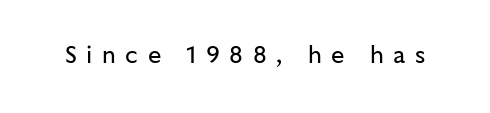
The image shows 24 px text type, upright; set unusually wide letter spacing (+0.4 em), not underlined.
